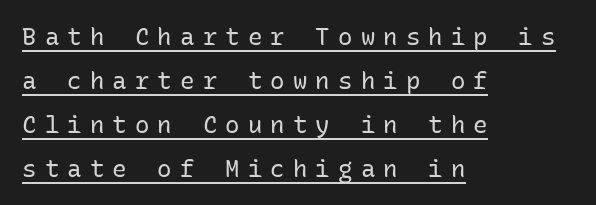
Q: Is the text bold? A: No.
Q: Is the text italic (slanted)? A: No, it is upright.
Q: Is the text underlined? A: Yes.
Q: How is the paragraph aligned? A: Left-aligned.
Q: Is the spacing between letters normal or unusually wide? A: Unusually wide.
